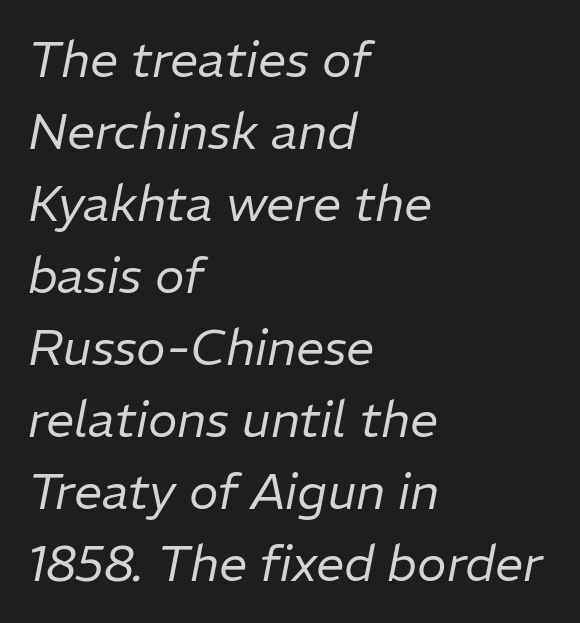
The image shows 50 px regular-weight type, italic (leaning right); set left-aligned, normal line spacing (1.44x), normal letter spacing, not underlined; low stroke contrast and a medium x-height.
